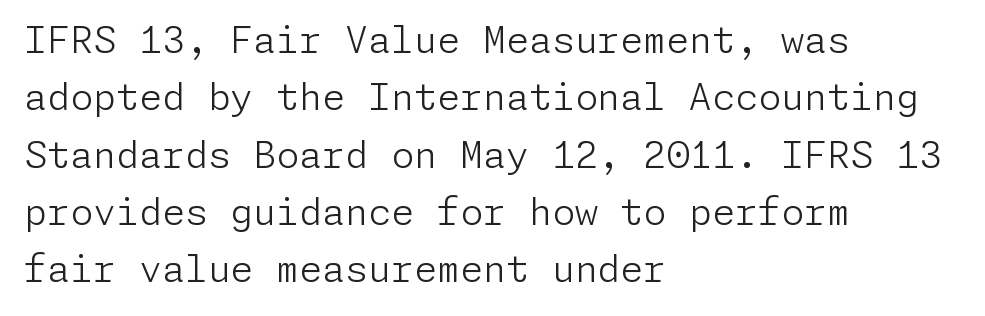
The image shows 37 px light sans-serif type, upright; set left-aligned, normal line spacing (1.55x), normal letter spacing, not underlined; low stroke contrast and a medium x-height.
